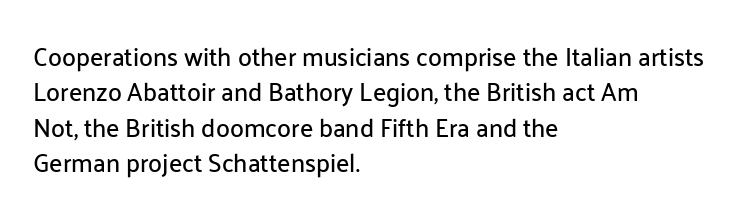
The line texture is even and compact thanks to regular tracking. Glance below the letters and you will spot only blank space. It's the straight-up-and-down kind of type. Each line starts at the same left margin while the right side varies. Reading down the column, the eye jumps a familiar distance to each next line.
